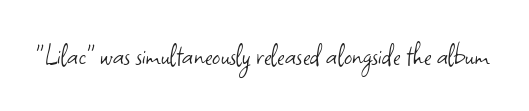
Q: Is the text bold? A: No.
Q: Is the text italic (slanted)? A: Yes.
Q: Is the typeface a serif or a sans-serif typeface? A: Sans-serif.
Q: Is the text underlined? A: No.
Q: Is the spacing between letters normal or unusually wide? A: Normal.
Q: Width (condensed, normal, or wide)? A: Normal.
Q: Stroke contrast? A: Low.
Q: x-height? A: Small.
Q: Monospaced? A: No.
